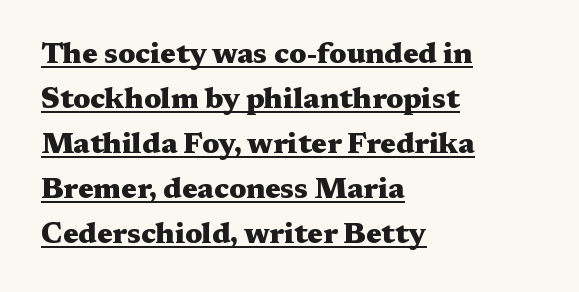
The image shows 29 px heavy, wide serif type, upright; set left-aligned, normal line spacing (1.55x), normal letter spacing, underlined; medium stroke contrast and a medium x-height.
